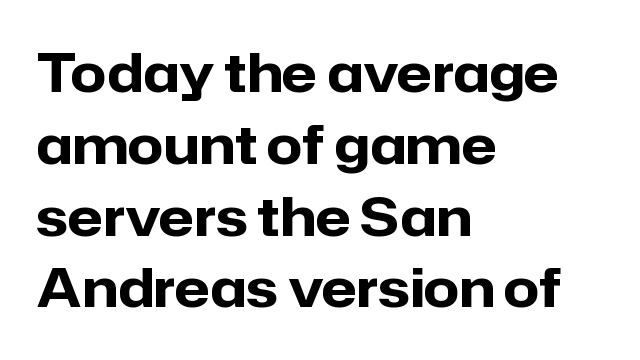
Each letter keeps its own natural width here, so spacing adapts to shape. Every row of glyphs begins at an identical x-position on the left. Regular leading. Here the glyphs are tracked normally, forming tight word shapes. The lettering holds an erect, upright posture throughout. Compared with an ordinary text face, these strokes are far heavier — a full bold.
